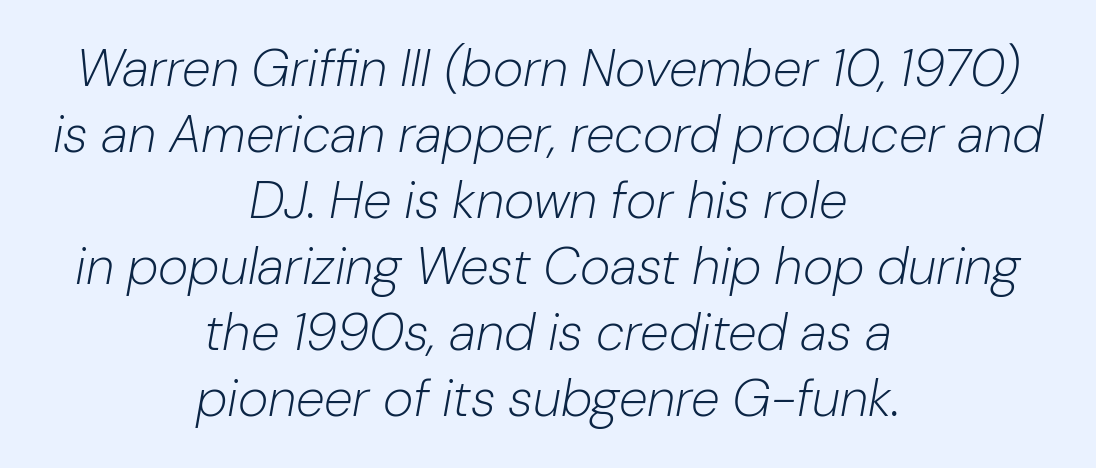
Q: Is the text bold? A: No.
Q: Is the text italic (slanted)? A: Yes, it leans right by about 10 degrees.
Q: Is the text underlined? A: No.
Q: How is the paragraph aligned? A: Centered.
Q: Is the spacing between letters normal or unusually wide? A: Normal.
Q: Is the spacing between lines tight, normal or loose? A: Normal.
Q: Width (condensed, normal, or wide)? A: Normal.
Q: Stroke contrast? A: Low.
Q: x-height? A: Medium.
Q: Monospaced? A: No.
